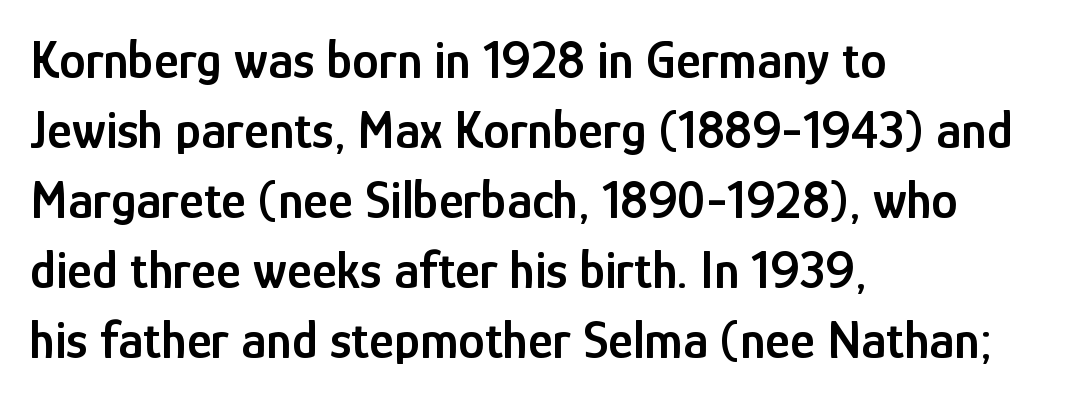
The image shows 53 px semibold, condensed sans-serif type, upright; set left-aligned, normal line spacing (1.32x), normal letter spacing, not underlined; low stroke contrast and a medium x-height.
